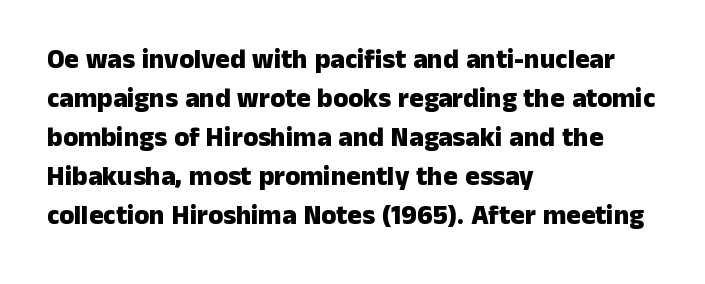
The image shows 27 px bold type, upright; set left-aligned, normal line spacing (1.44x), normal letter spacing, not underlined.
